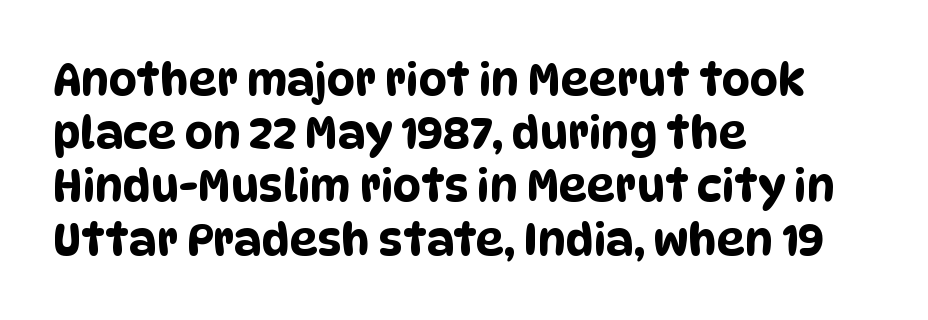
{"serif": "no", "width": "condensed", "stroke_contrast": "low", "x_height": "large", "monospaced": "no", "underline": "no", "align": "left", "line_spacing_ratio": 1.21, "letter_spacing": "normal", "letter_spacing_em": 0.0, "glyph_px": 44}
